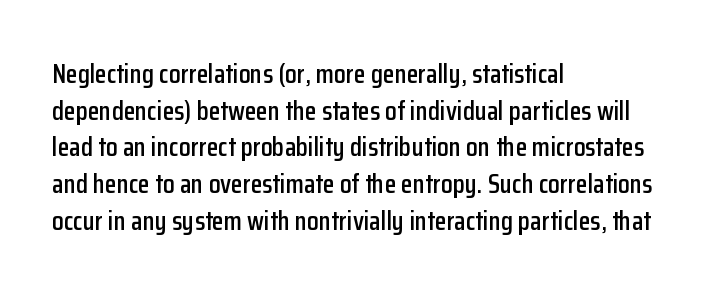
Alignment: flush left. The lettering stays uniformly vertical, giving the passage a roman look. The block of text has a typical density, with ordinary space between rows. Beneath every word, the page is bare. Compared with typical body copy, the letter spacing here is the same.
